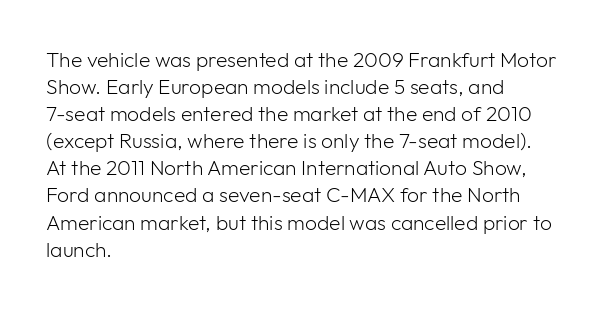
The passage shown is not underscored anywhere. Summary of vertical rhythm: regular, with standard interline spacing. The rag falls on the right side of this text block. Notice how the stems are strictly vertical — no italics here. Vertical stems look standard width or narrower in stroke.
